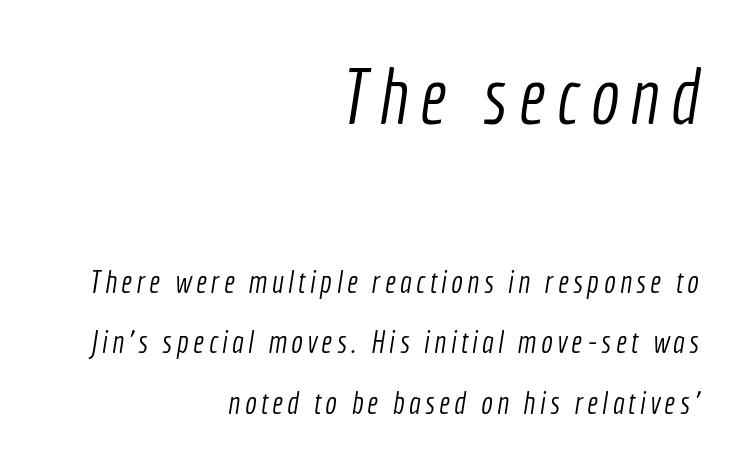
No letter is thick-stroked: the sample isn't bold. Honestly, the rows look like they've been pulled way apart. These lines are rendered in a variable-pitch font. Just letters on the line, the space beneath them empty. The typeface chosen for these lines omits serifs.
